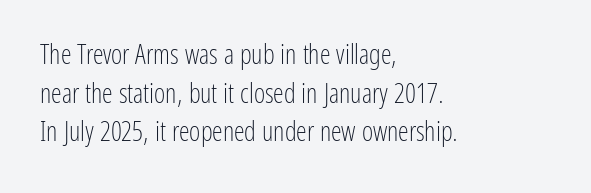
{"italic": "no", "bold": "no", "underline": "no", "align": "left", "line_spacing": "normal", "line_spacing_ratio": 1.43, "letter_spacing": "normal", "letter_spacing_em": 0.0, "glyph_px": 27}
